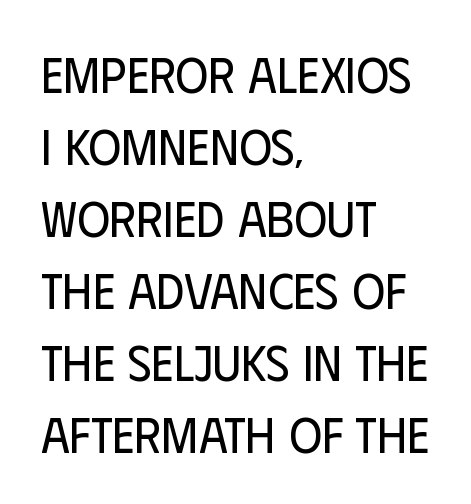
The letters sit at their default tracking, neither squeezed nor spread. Check where the strokes stop: nothing finishes them off — pure sans. A normal amount of white space separates one row of letters from the next. Honestly, there is no underline to notice here at all. The strokes carry an ordinary text weight at most. The letters advance in unequal steps, a hallmark of proportional type.
